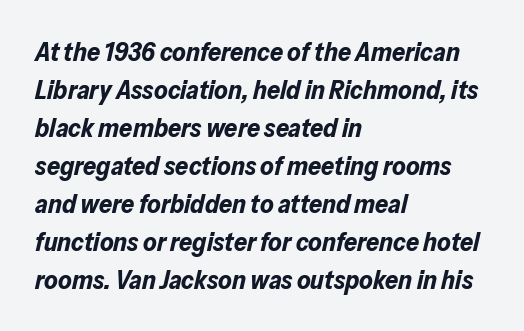
{"italic": "yes", "lean": "right", "slant_degrees": 13, "bold": "yes", "underline": "no", "align": "left", "line_spacing": "normal", "line_spacing_ratio": 1.46, "letter_spacing": "normal", "letter_spacing_em": 0.0, "glyph_px": 26}
